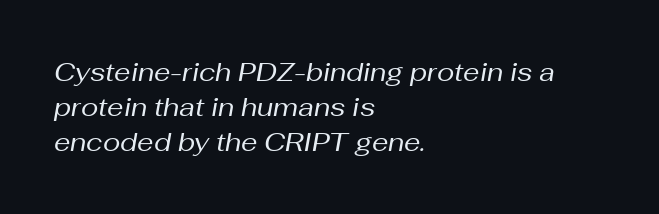
The image shows 26 px text type, italic (leaning right); set left-aligned, normal line spacing (1.35x), normal letter spacing, not underlined.
